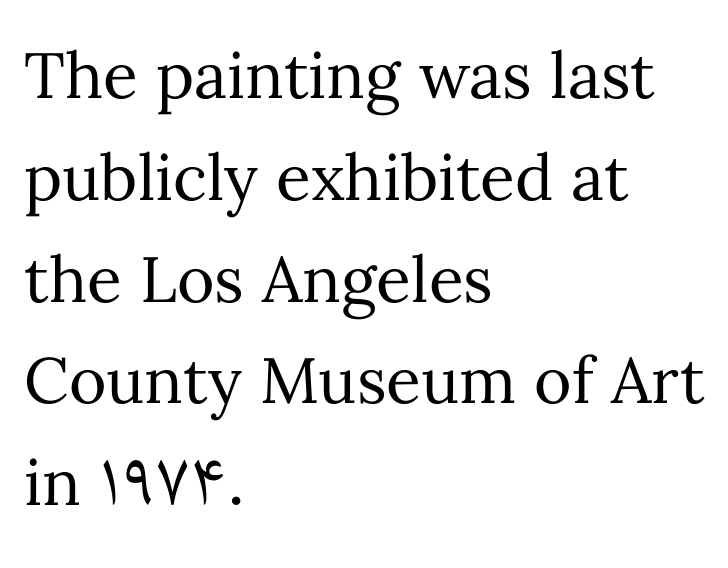
Q: Is the text bold? A: No.
Q: Is the text italic (slanted)? A: No, it is upright.
Q: Is the text underlined? A: No.
Q: How is the paragraph aligned? A: Left-aligned.
Q: Is the spacing between letters normal or unusually wide? A: Normal.
Q: Is the spacing between lines tight, normal or loose? A: Normal.
Q: Width (condensed, normal, or wide)? A: Normal.
Q: Stroke contrast? A: Medium.
Q: x-height? A: Medium.
Q: Monospaced? A: No.
